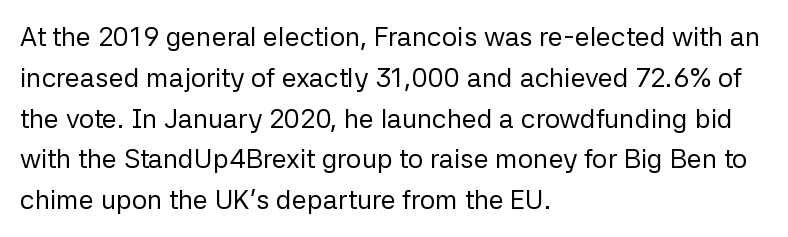
Q: Is the text bold? A: No.
Q: Is the text italic (slanted)? A: No, it is upright.
Q: Is the text underlined? A: No.
Q: How is the paragraph aligned? A: Left-aligned.
Q: Is the spacing between letters normal or unusually wide? A: Normal.
Q: Is the spacing between lines tight, normal or loose? A: Normal.
